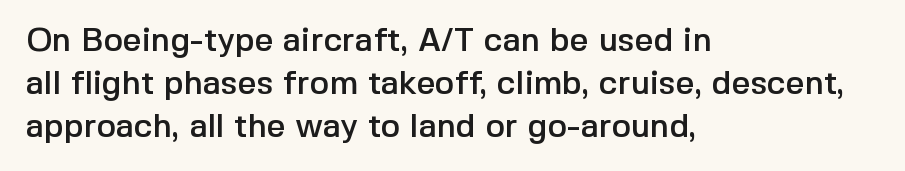
The image shows 33 px sans-serif type, upright; set left-aligned, normal line spacing (1.31x), normal letter spacing, not underlined; a medium x-height.
